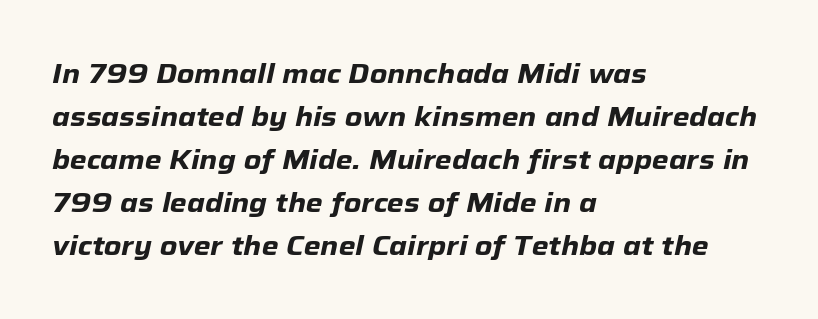
The image shows 27 px bold type, italic (leaning right); set left-aligned, normal line spacing (1.59x), normal letter spacing, not underlined.
